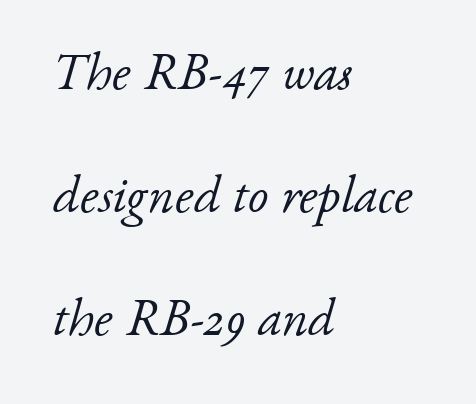
Q: Is the text bold? A: No.
Q: Is the text italic (slanted)? A: Yes, it leans right by about 17 degrees.
Q: Is the typeface a serif or a sans-serif typeface? A: Serif.
Q: Is the text underlined? A: No.
Q: How is the paragraph aligned? A: Left-aligned.
Q: Is the spacing between letters normal or unusually wide? A: Normal.
Q: Is the spacing between lines tight, normal or loose? A: Loose.
Q: Width (condensed, normal, or wide)? A: Normal.
Q: Stroke contrast? A: Low.
Q: x-height? A: Small.
Q: Monospaced? A: No.
